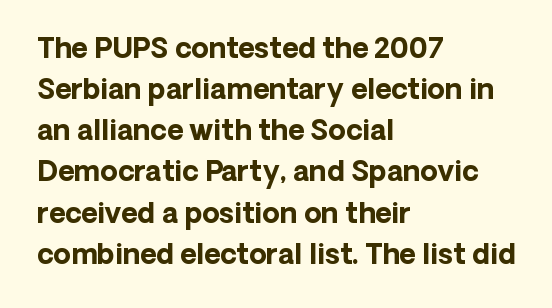
The image shows 28 px bold sans-serif type, upright; set left-aligned, normal line spacing (1.47x), normal letter spacing, not underlined; low stroke contrast and a medium x-height.
